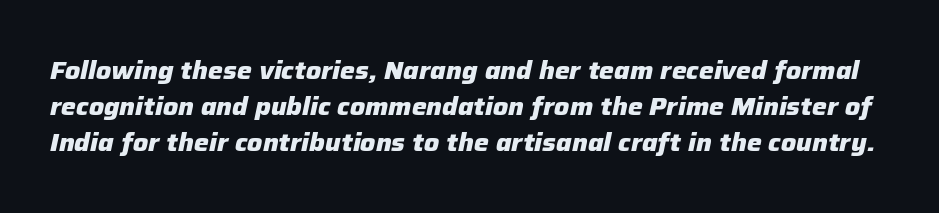
{"italic": "yes", "lean": "right", "slant_degrees": 12, "bold": "yes", "underline": "no", "line_spacing": "normal", "line_spacing_ratio": 1.45, "letter_spacing": "normal", "letter_spacing_em": 0.0, "glyph_px": 25}
